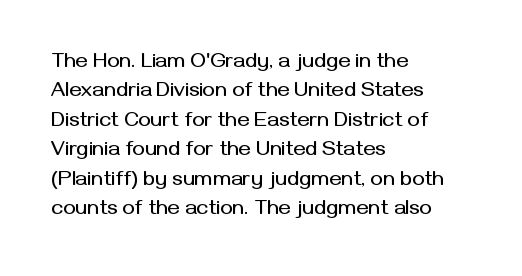
The image shows 21 px text type, upright; set left-aligned, normal line spacing (1.4x), normal letter spacing, not underlined.
